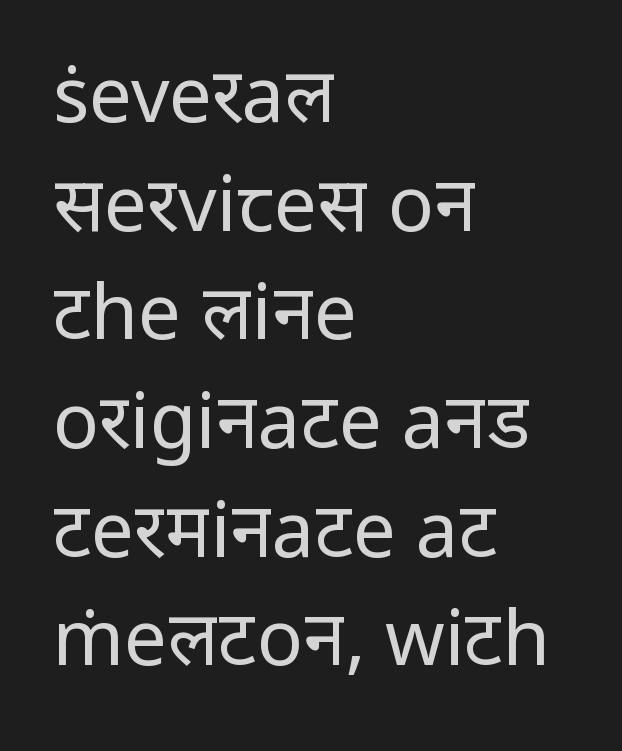
The letters advance in unequal steps, a hallmark of proportional type. Leading matches the norm, producing a regular column. The string is rendered with underlining switched off. Check where the strokes stop: nothing finishes them off — pure sans. Which margin do the lines hug? The left one — the right edge is uneven. Unlike italic type, these characters show no tilt at all.
